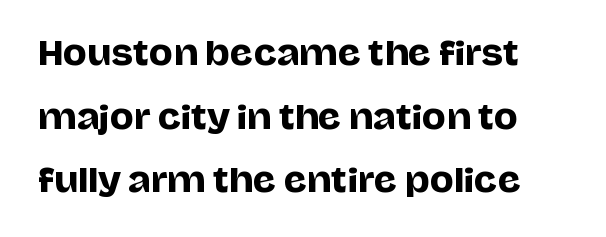
{"serif": "no", "italic": "no", "width": "normal", "stroke_contrast": "low", "x_height": "large", "monospaced": "no", "underline": "no", "line_spacing": "loose", "line_spacing_ratio": 1.99, "letter_spacing": "normal", "letter_spacing_em": 0.0, "glyph_px": 32}
